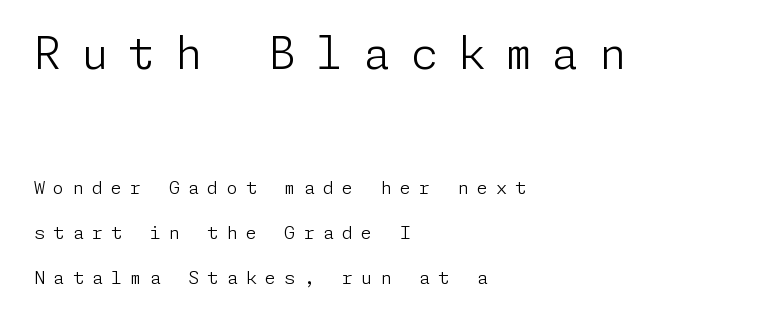
The image shows 44 px light sans-serif type, upright; set left-aligned, loose line spacing (2.5x), unusually wide letter spacing (+0.45 em), not underlined; the first (top) block is 2.44x larger; low stroke contrast and a medium x-height.
